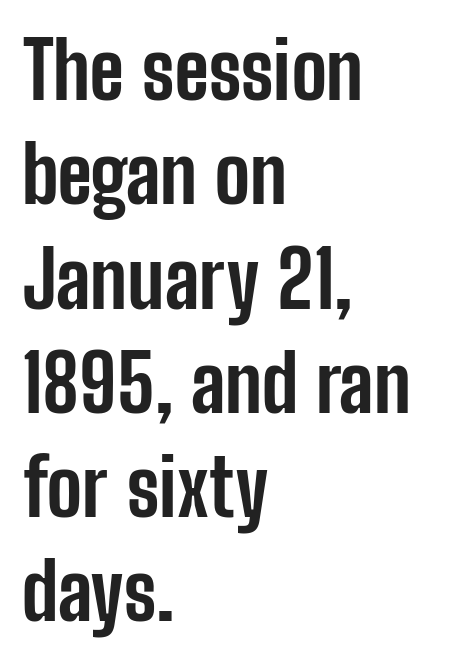
Q: Is the text bold? A: Yes.
Q: Is the text italic (slanted)? A: No, it is upright.
Q: Is the typeface a serif or a sans-serif typeface? A: Sans-serif.
Q: Is the text underlined? A: No.
Q: How is the paragraph aligned? A: Left-aligned.
Q: Is the spacing between letters normal or unusually wide? A: Normal.
Q: Is the spacing between lines tight, normal or loose? A: Normal.
Q: Width (condensed, normal, or wide)? A: Condensed.
Q: Stroke contrast? A: Low.
Q: x-height? A: Medium.
Q: Monospaced? A: No.
